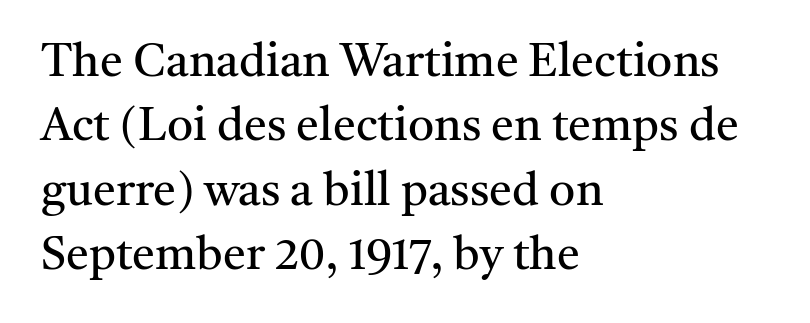
The image shows 46 px regular-weight serif type, upright; set left-aligned, normal line spacing (1.4x), normal letter spacing, not underlined; medium stroke contrast and a medium x-height.
